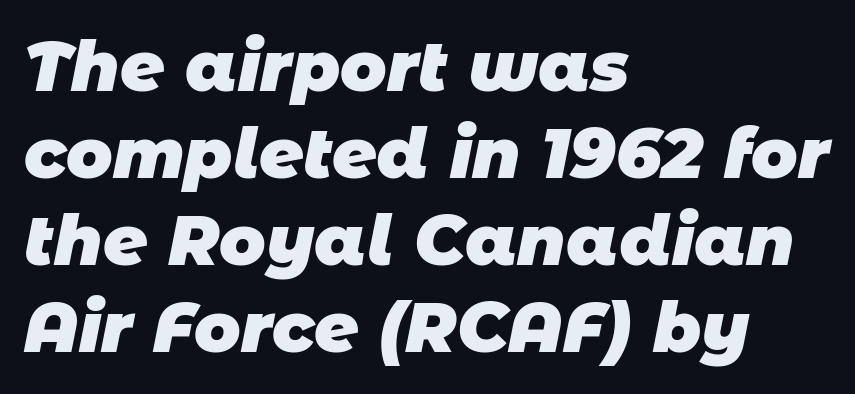
Q: Is the text bold? A: Yes.
Q: Is the typeface a serif or a sans-serif typeface? A: Sans-serif.
Q: Is the text underlined? A: No.
Q: How is the paragraph aligned? A: Left-aligned.
Q: Is the spacing between letters normal or unusually wide? A: Normal.
Q: Is the spacing between lines tight, normal or loose? A: Normal.
Q: Width (condensed, normal, or wide)? A: Normal.
Q: Stroke contrast? A: Low.
Q: x-height? A: Large.
Q: Monospaced? A: No.
